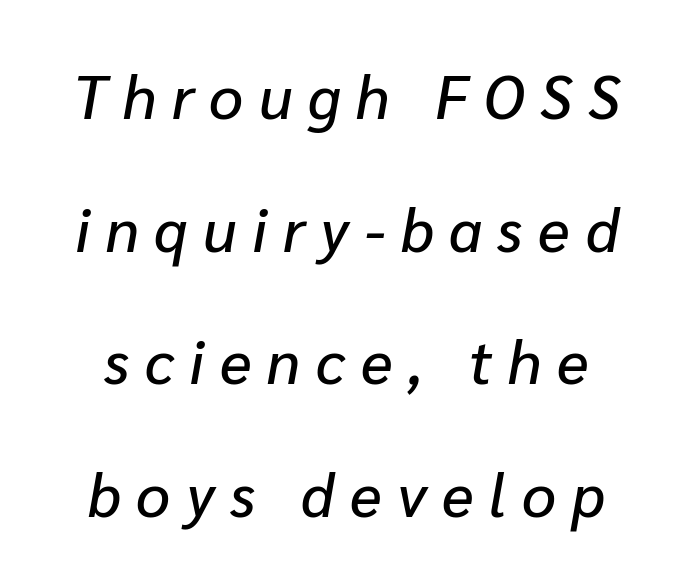
Quick note: interline space is abundant. This sample has the flowing, uneven cadence of proportional lettering. No word sits above an underline. Characters are canted at an angle relative to the baseline's perpendicular. Students, note that the glyphs here are deliberately spaced far apart.
